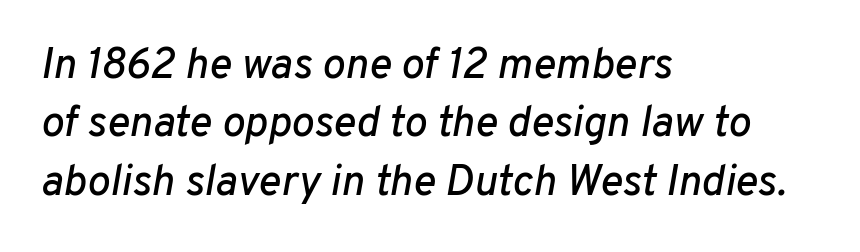
Q: Is the text italic (slanted)? A: Yes, it leans right by about 10 degrees.
Q: Is the text underlined? A: No.
Q: How is the paragraph aligned? A: Left-aligned.
Q: Is the spacing between letters normal or unusually wide? A: Normal.
Q: Is the spacing between lines tight, normal or loose? A: Normal.
Q: Width (condensed, normal, or wide)? A: Normal.
Q: Stroke contrast? A: Low.
Q: x-height? A: Medium.
Q: Monospaced? A: No.
